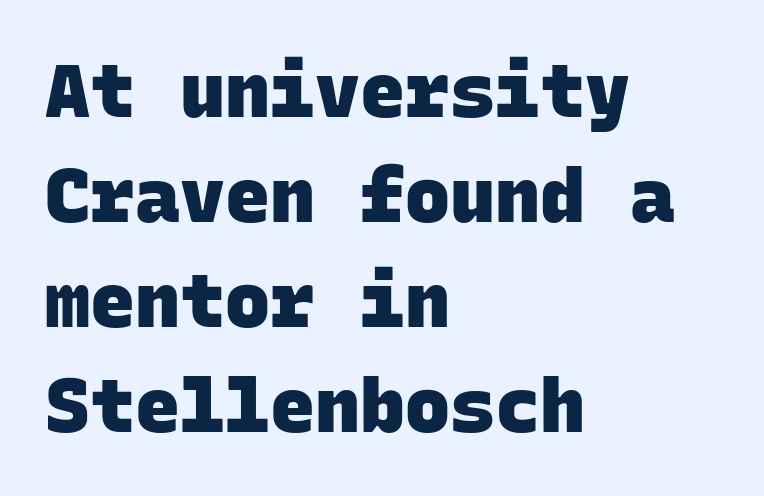
The image shows 75 px heavy sans-serif type, monospaced; set left-aligned, normal line spacing (1.4x), normal letter spacing, not underlined; low stroke contrast and a large x-height.
